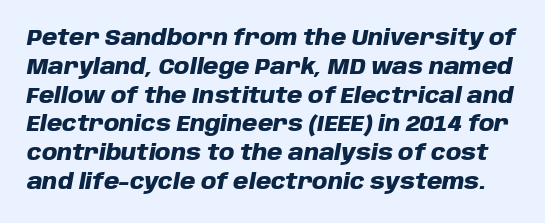
The image shows 22 px bold type, italic (leaning right); set normal line spacing (1.31x), normal letter spacing, not underlined.
